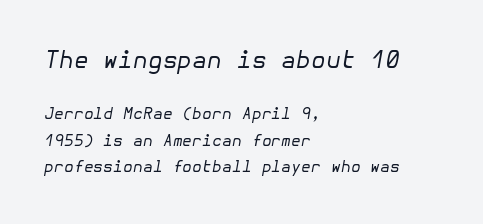
{"italic": "yes", "lean": "right", "slant_degrees": 10, "bold": "no", "underline": "no", "align": "left", "line_spacing": "normal", "line_spacing_ratio": 1.66, "letter_spacing": "normal", "letter_spacing_em": 0.0, "larger_block": "first", "size_ratio": 1.5, "glyph_px": 24}
